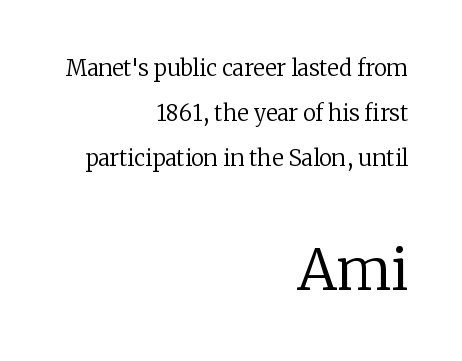
{"serif": "yes", "italic": "no", "bold": "no", "weight": "regular", "width": "normal", "stroke_contrast": "low", "x_height": "medium", "monospaced": "no", "underline": "no", "align": "right", "line_spacing": "loose", "line_spacing_ratio": 2.05, "letter_spacing": "normal", "letter_spacing_em": 0.0, "larger_block": "second", "size_ratio": 2.55, "glyph_px": 56}
